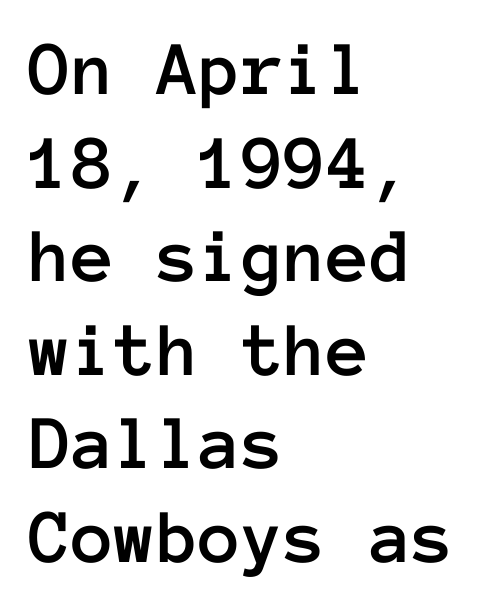
Q: Is the text italic (slanted)? A: No, it is upright.
Q: Is the text underlined? A: No.
Q: How is the paragraph aligned? A: Left-aligned.
Q: Is the spacing between letters normal or unusually wide? A: Normal.
Q: Width (condensed, normal, or wide)? A: Normal.
Q: Stroke contrast? A: Low.
Q: x-height? A: Medium.
Q: Monospaced? A: Yes.
